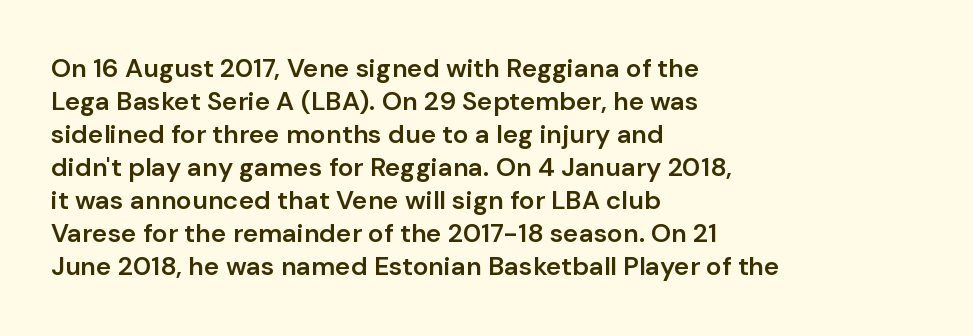
The image shows 26 px text type, upright; set left-aligned, normal line spacing (1.27x), normal letter spacing, not underlined.
